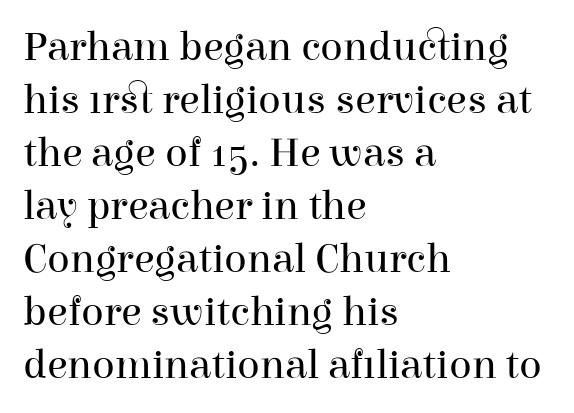
Q: Is the text bold? A: No.
Q: Is the text italic (slanted)? A: No, it is upright.
Q: Is the typeface a serif or a sans-serif typeface? A: Serif.
Q: Is the text underlined? A: No.
Q: How is the paragraph aligned? A: Left-aligned.
Q: Is the spacing between letters normal or unusually wide? A: Normal.
Q: Is the spacing between lines tight, normal or loose? A: Normal.
Q: Width (condensed, normal, or wide)? A: Normal.
Q: Stroke contrast? A: High.
Q: x-height? A: Medium.
Q: Monospaced? A: No.
